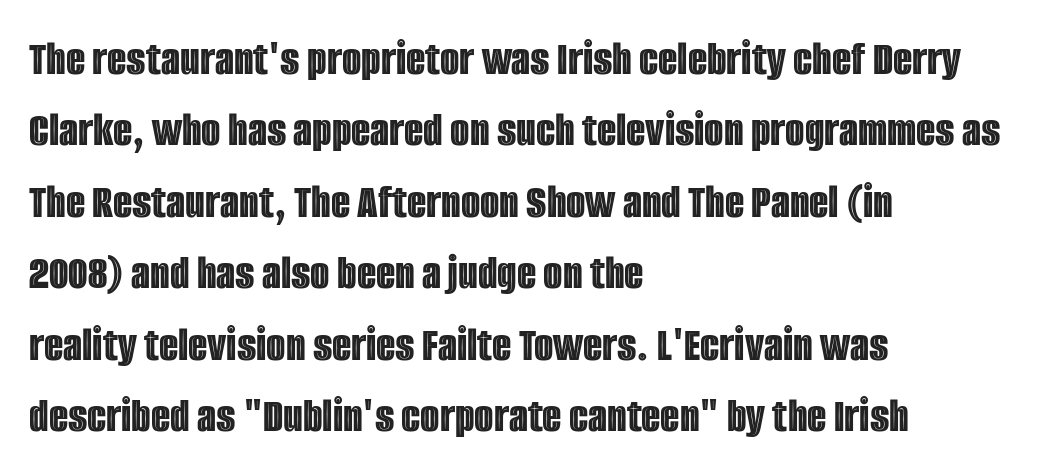
The image shows 50 px condensed type, upright; set left-aligned, normal line spacing (1.43x), normal letter spacing, not underlined; a large x-height.
